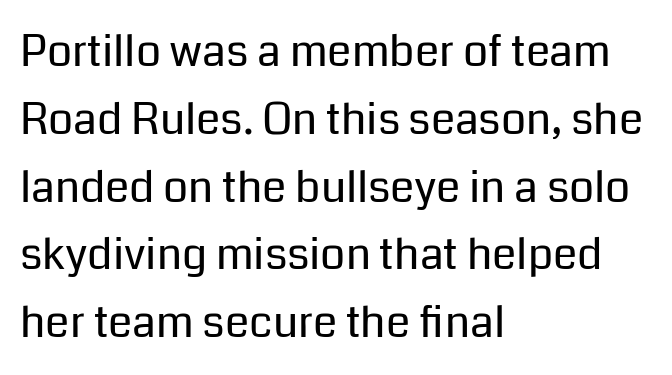
Q: Is the text bold? A: No.
Q: Is the text italic (slanted)? A: No, it is upright.
Q: Is the typeface a serif or a sans-serif typeface? A: Sans-serif.
Q: Is the text underlined? A: No.
Q: How is the paragraph aligned? A: Left-aligned.
Q: Is the spacing between letters normal or unusually wide? A: Normal.
Q: Is the spacing between lines tight, normal or loose? A: Normal.
Q: Width (condensed, normal, or wide)? A: Normal.
Q: Stroke contrast? A: Low.
Q: x-height? A: Medium.
Q: Monospaced? A: No.
